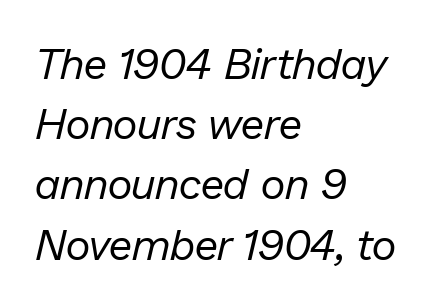
Do the characters align in a grid? No, the font is proportional. No chunkiness to these letters — they're not bold. The lines in this sample share a left origin and differ only in where they stop. Descender tails drop into unmarked territory.
